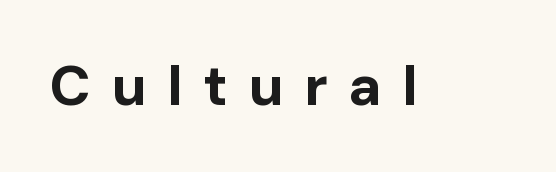
The image shows 56 px bold sans-serif type, upright; set unusually wide letter spacing (+0.37 em), not underlined; low stroke contrast and a medium x-height.
